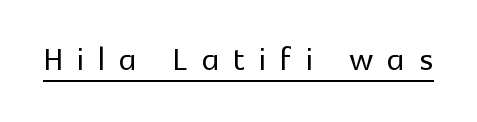
The words here are underlined. Italic? Not at all — the glyphs are vertical. The rendering shows plain stroke endings on the letterforms — a sans-serif design. Spacing verdict: proportional, widths tailored to each character. Compared with typical body copy, the letter spacing here is much looser.
